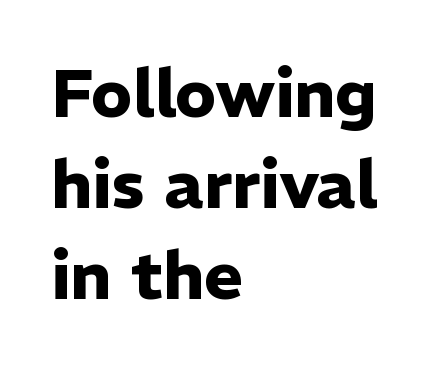
Q: Is the text bold? A: Yes.
Q: Is the text italic (slanted)? A: No, it is upright.
Q: Is the typeface a serif or a sans-serif typeface? A: Sans-serif.
Q: Is the text underlined? A: No.
Q: How is the paragraph aligned? A: Left-aligned.
Q: Is the spacing between letters normal or unusually wide? A: Normal.
Q: Is the spacing between lines tight, normal or loose? A: Normal.
Q: Width (condensed, normal, or wide)? A: Normal.
Q: Stroke contrast? A: Low.
Q: x-height? A: Medium.
Q: Monospaced? A: No.
